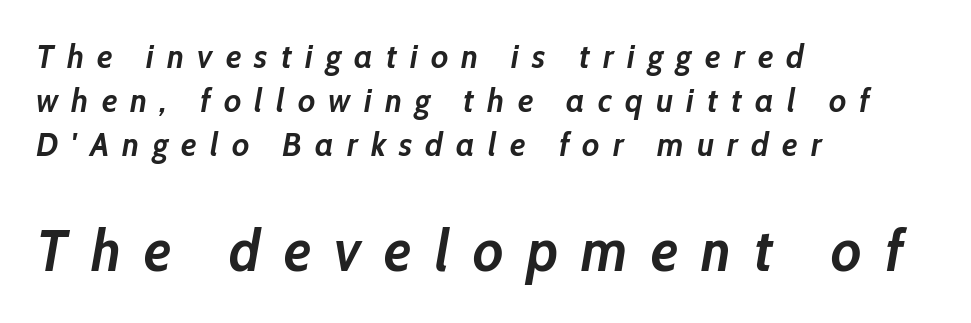
Q: Is the text bold? A: Yes.
Q: Is the text italic (slanted)? A: Yes, it leans right by about 10 degrees.
Q: Is the text underlined? A: No.
Q: How is the paragraph aligned? A: Left-aligned.
Q: Is the spacing between letters normal or unusually wide? A: Unusually wide.
Q: Is the spacing between lines tight, normal or loose? A: Normal.
Q: Which block of text is set in a larger size, the first (top) or the second (bottom)? A: The second (bottom) one.
Q: Width (condensed, normal, or wide)? A: Normal.
Q: Stroke contrast? A: Low.
Q: x-height? A: Medium.
Q: Monospaced? A: No.
